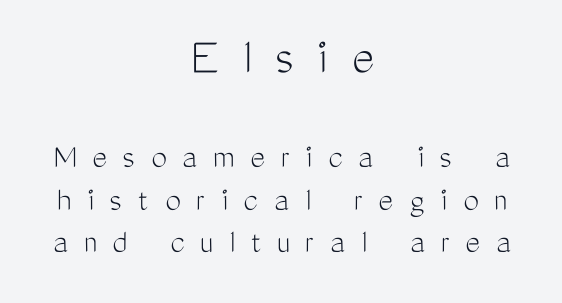
{"serif": "no", "italic": "no", "bold": "no", "weight": "light", "width": "condensed", "stroke_contrast": "medium", "x_height": "medium", "monospaced": "no", "underline": "no", "align": "center", "line_spacing_ratio": 1.22, "letter_spacing": "wide", "letter_spacing_em": 0.45, "larger_block": "first", "size_ratio": 1.51, "glyph_px": 53}
